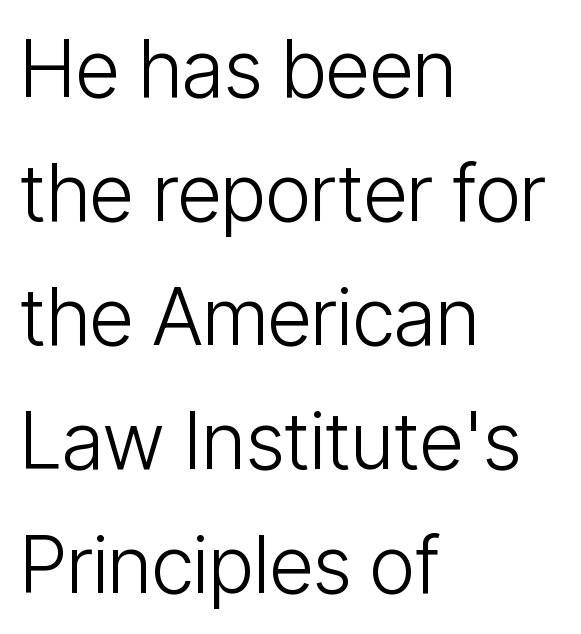
The image shows 79 px light, condensed sans-serif type, upright; set left-aligned, normal line spacing (1.57x), normal letter spacing, not underlined; low stroke contrast and a medium x-height.
